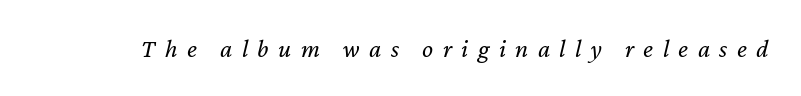
{"italic": "yes", "lean": "right", "slant_degrees": 12, "bold": "no", "underline": "no", "letter_spacing": "wide", "letter_spacing_em": 0.36, "glyph_px": 26}
